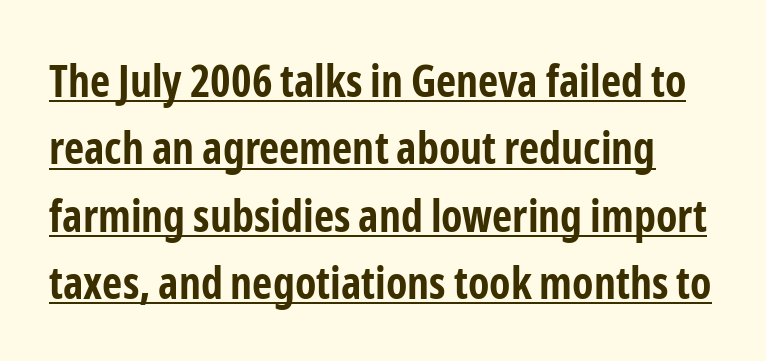
{"serif": "no", "italic": "no", "bold": "yes", "weight": "bold", "width": "condensed", "stroke_contrast": "low", "x_height": "medium", "monospaced": "no", "underline": "yes", "line_spacing": "normal", "line_spacing_ratio": 1.53, "letter_spacing": "normal", "letter_spacing_em": 0.0, "glyph_px": 44}
